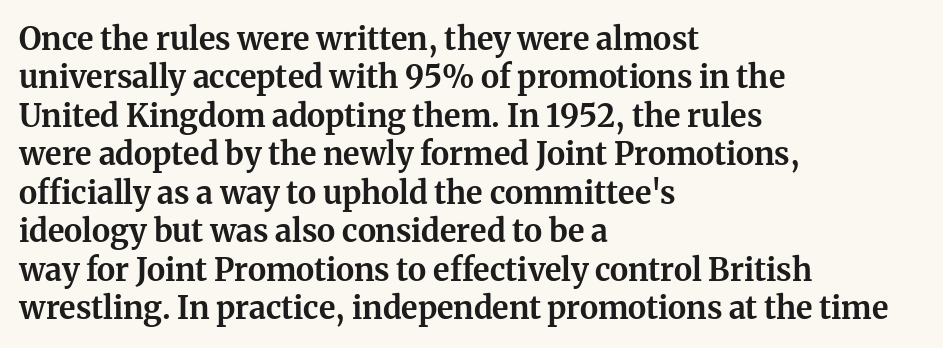
Left-aligned paragraph, ragged on the right. Do the characters align in a grid? No, the font is proportional. Observe the serifs anchoring each vertical stroke in this sample. Caption: standard tracking, unaltered.
